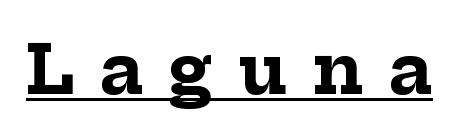
{"serif": "yes", "italic": "no", "bold": "yes", "weight": "bold", "width": "normal", "stroke_contrast": "low", "x_height": "medium", "monospaced": "no", "underline": "yes", "letter_spacing": "wide", "letter_spacing_em": 0.37, "glyph_px": 68}
